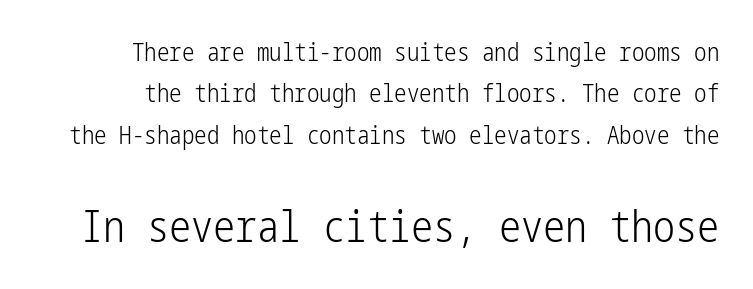
{"serif": "no", "italic": "no", "bold": "no", "weight": "light", "width": "condensed", "stroke_contrast": "low", "x_height": "medium", "underline": "no", "line_spacing": "normal", "line_spacing_ratio": 1.66, "letter_spacing": "normal", "letter_spacing_em": 0.0, "larger_block": "second", "size_ratio": 1.76, "glyph_px": 44}
